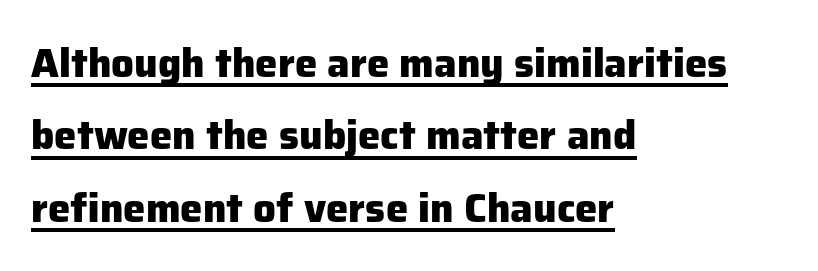
The glyphs have the mass of a bold cut. Stroke terminals: plain, sans-serif. The letters advance in unequal steps, a hallmark of proportional type. Underlining? Definitely there. The line texture is even and compact thanks to regular tracking. Italic: no, the glyphs are upright roman.
